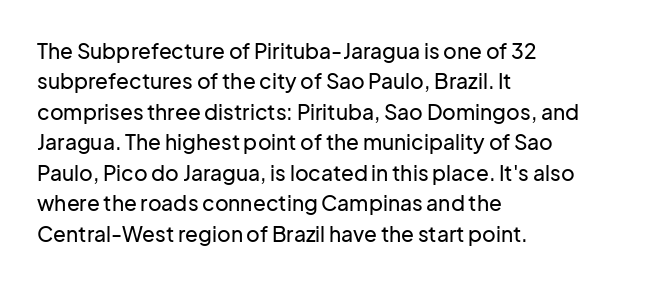
The image shows 21 px text type, upright; set left-aligned, normal line spacing (1.45x), normal letter spacing, not underlined.
